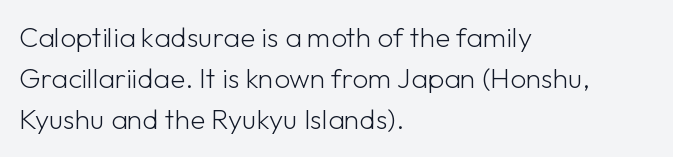
No extra ink here — the face is not bold. Spacing verdict: proportional, widths tailored to each character. The type is set solid horizontally, with unmodified tracking. The passage shown is typeset with a sans-serif family.
